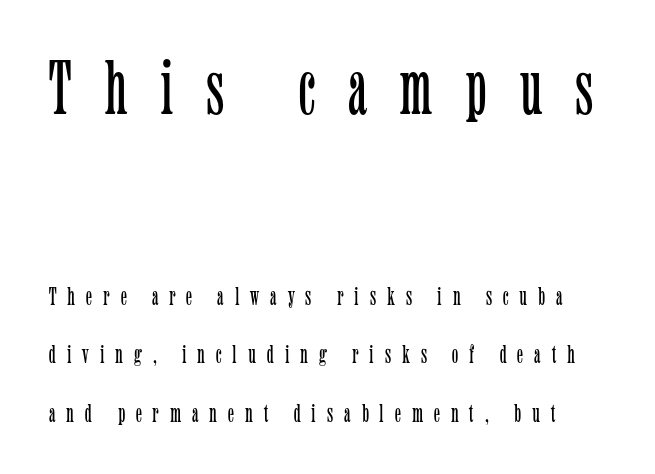
The weight would be labelled regular, book, light, or lighter still. Spacing verdict: proportional, widths tailored to each character. Serifs: yes, visible at the terminals of the letterforms. The space beneath each line is pristine and unruled. Tracking value appears strongly positive — letters spread wide.
